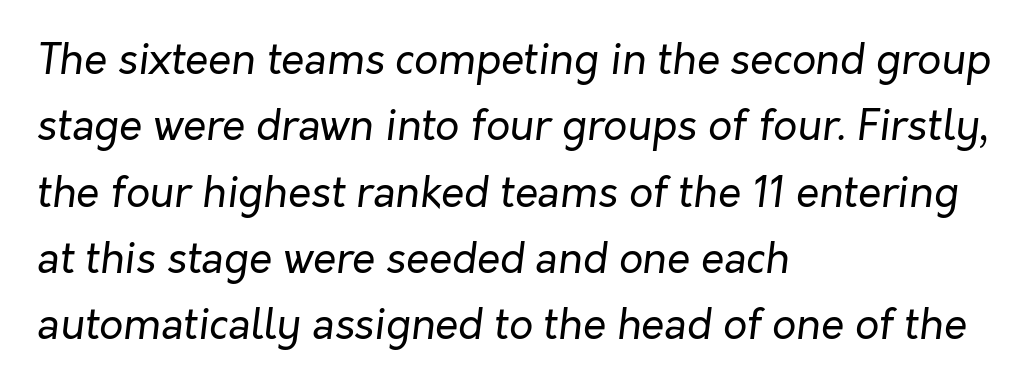
The weight would be labelled regular, book, light, or lighter still. The face used here has a pronounced slope to its letters. The glyphs are unaccompanied by any horizontal stroke below them. The tracking reads as untouched default to a designer's eye. One-word summary of the alignment: left. Line spacing here is normal.
